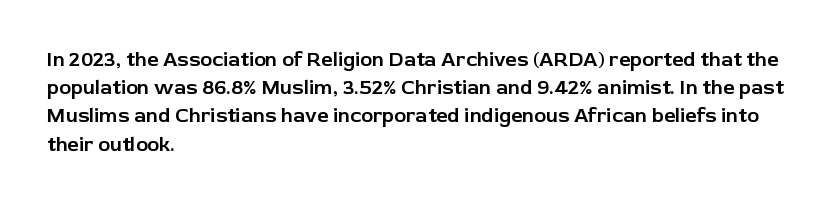
{"italic": "no", "underline": "no", "align": "left", "line_spacing": "normal", "line_spacing_ratio": 1.41, "letter_spacing": "normal", "letter_spacing_em": 0.0, "glyph_px": 20}
